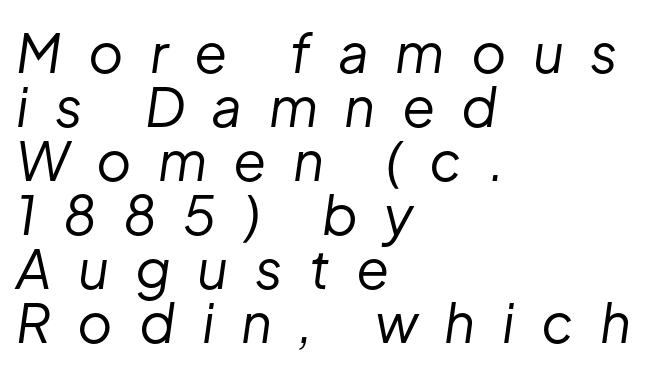
Is there much room between lines? No — they nearly touch. The tracking jumps out immediately: characters are airy and widely separated. The typesetter chose a ragged-right arrangement here. The text carries the slant typical of an italic or oblique font. Each letter keeps its own natural width here, so spacing adapts to shape.
